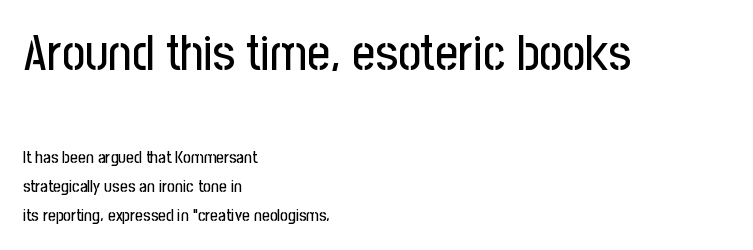
The passage shown is typeset with a sans-serif family. The baseline area is clear. The paragraph has a hard left edge and a soft right edge. Inter-character spacing is left at the font's built-in metrics. Italic: no, the glyphs are upright roman.
